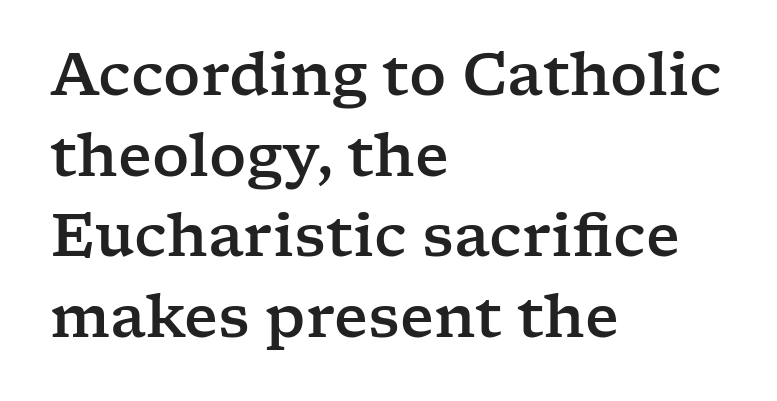
{"serif": "yes", "italic": "no", "width": "wide", "stroke_contrast": "low", "x_height": "medium", "monospaced": "no", "underline": "no", "align": "left", "line_spacing": "normal", "line_spacing_ratio": 1.39, "letter_spacing": "normal", "letter_spacing_em": 0.0, "glyph_px": 58}
